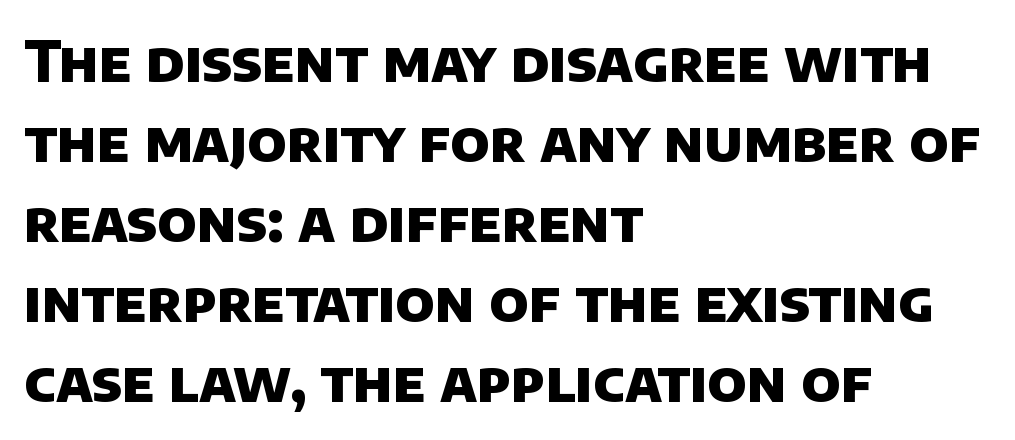
{"serif": "no", "bold": "yes", "weight": "heavy", "width": "normal", "stroke_contrast": "low", "x_height": "large", "monospaced": "no", "underline": "no", "align": "left", "line_spacing": "normal", "line_spacing_ratio": 1.43, "letter_spacing": "normal", "letter_spacing_em": 0.0, "glyph_px": 56}
